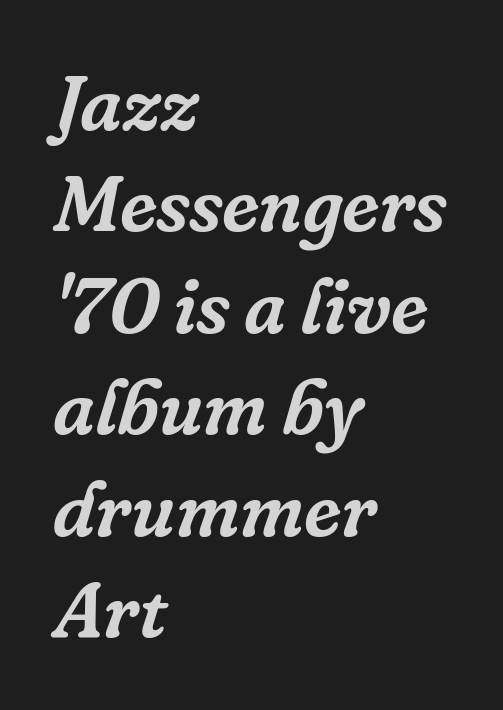
Q: Is the text italic (slanted)? A: Yes, it leans right by about 16 degrees.
Q: Is the typeface a serif or a sans-serif typeface? A: Serif.
Q: Is the text underlined? A: No.
Q: How is the paragraph aligned? A: Left-aligned.
Q: Is the spacing between letters normal or unusually wide? A: Normal.
Q: Is the spacing between lines tight, normal or loose? A: Normal.
Q: Width (condensed, normal, or wide)? A: Normal.
Q: Stroke contrast? A: Low.
Q: x-height? A: Medium.
Q: Monospaced? A: No.
